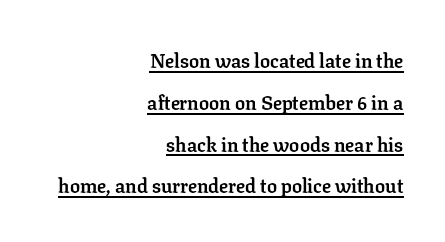
Q: Is the text bold? A: Yes.
Q: Is the text italic (slanted)? A: No, it is upright.
Q: Is the text underlined? A: Yes.
Q: How is the paragraph aligned? A: Right-aligned.
Q: Is the spacing between letters normal or unusually wide? A: Normal.
Q: Is the spacing between lines tight, normal or loose? A: Loose.
